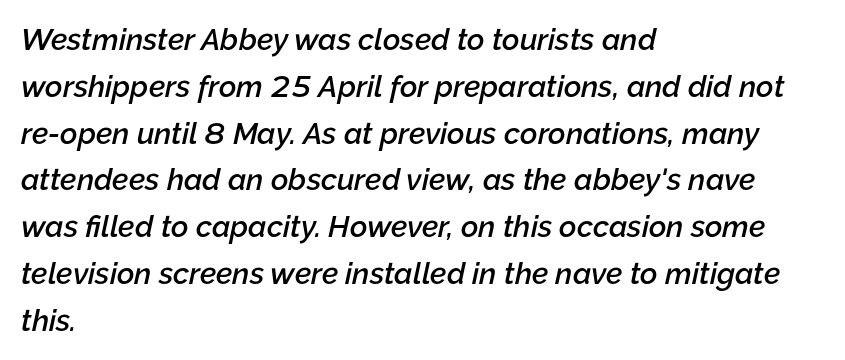
Q: Is the text bold? A: Semi-bold.
Q: Is the text italic (slanted)? A: Yes, it leans right by about 12 degrees.
Q: Is the text underlined? A: No.
Q: How is the paragraph aligned? A: Left-aligned.
Q: Is the spacing between letters normal or unusually wide? A: Normal.
Q: Is the spacing between lines tight, normal or loose? A: Normal.
Q: Width (condensed, normal, or wide)? A: Normal.
Q: Stroke contrast? A: Low.
Q: x-height? A: Medium.
Q: Monospaced? A: No.
